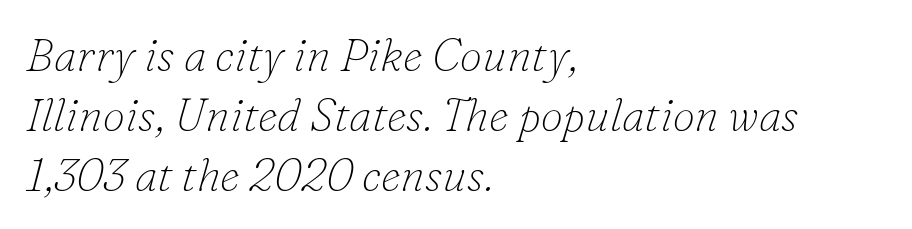
Q: Is the text bold? A: No.
Q: Is the text italic (slanted)? A: Yes, it leans right by about 16 degrees.
Q: Is the typeface a serif or a sans-serif typeface? A: Serif.
Q: Is the text underlined? A: No.
Q: How is the paragraph aligned? A: Left-aligned.
Q: Is the spacing between letters normal or unusually wide? A: Normal.
Q: Is the spacing between lines tight, normal or loose? A: Normal.
Q: Width (condensed, normal, or wide)? A: Normal.
Q: Stroke contrast? A: Low.
Q: x-height? A: Small.
Q: Monospaced? A: No.
